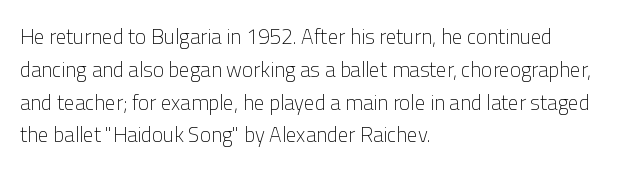
The image shows 21 px text type, upright; set left-aligned, normal line spacing (1.56x), normal letter spacing, not underlined.
